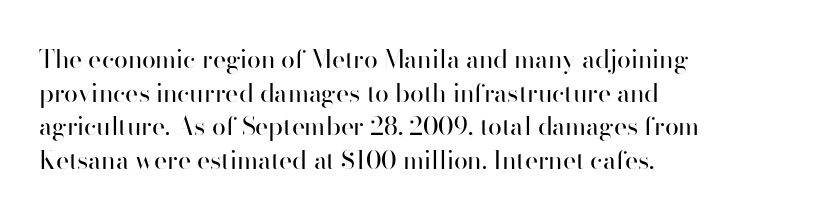
{"italic": "no", "bold": "no", "underline": "no", "align": "left", "line_spacing": "normal", "line_spacing_ratio": 1.35, "letter_spacing": "normal", "letter_spacing_em": 0.0, "glyph_px": 25}
